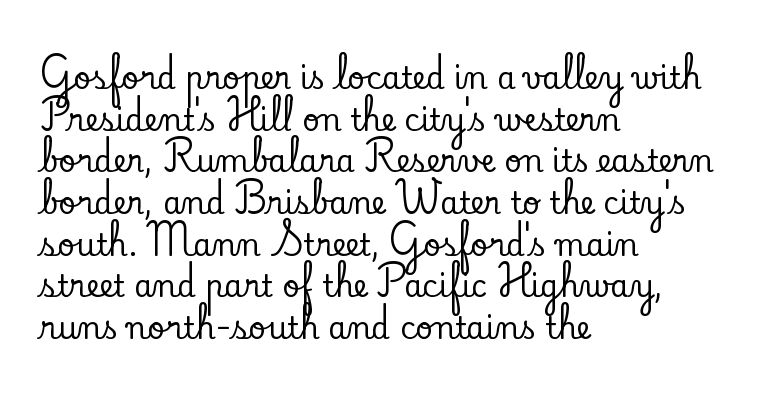
{"serif": "yes", "italic": "no", "width": "normal", "stroke_contrast": "low", "x_height": "small", "monospaced": "no", "underline": "no", "align": "left", "line_spacing": "normal", "line_spacing_ratio": 1.39, "letter_spacing": "normal", "letter_spacing_em": 0.0, "glyph_px": 30}
